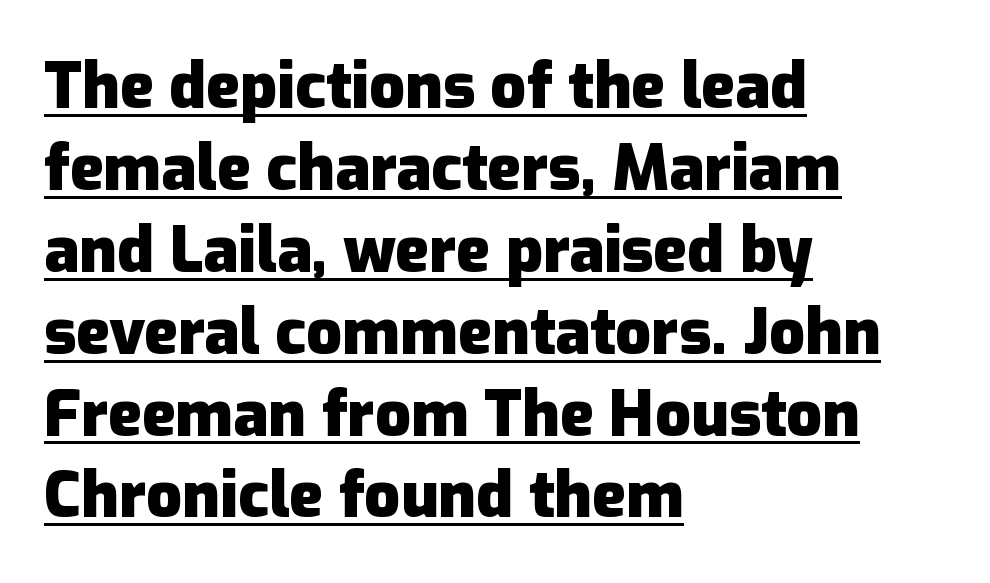
{"serif": "no", "italic": "no", "bold": "yes", "weight": "heavy", "width": "normal", "stroke_contrast": "low", "x_height": "medium", "monospaced": "no", "underline": "yes", "align": "left", "line_spacing": "normal", "line_spacing_ratio": 1.3, "letter_spacing": "normal", "letter_spacing_em": 0.0, "glyph_px": 63}
